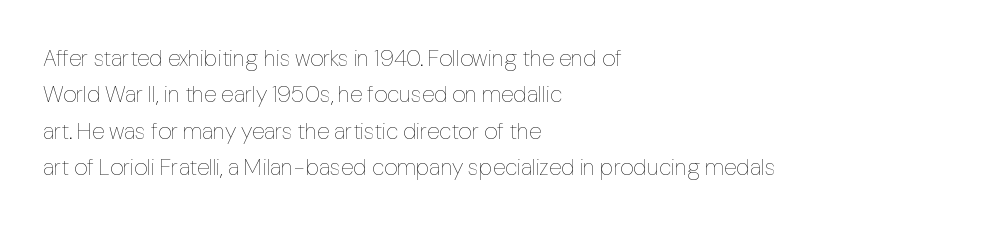
Compared with typical paragraphs, the rows here are spaced about the same. The letterforms sit at book weight or below. Ascenders rise straight up at ninety degrees. The lines are quadded left. Check the space under the baseline: it is left empty. Tracking value appears to be zero — textbook default spacing.
